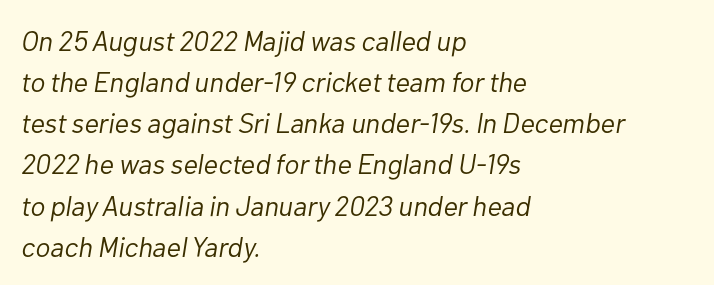
Q: Is the text bold? A: No.
Q: Is the text italic (slanted)? A: Yes, it leans right by about 10 degrees.
Q: Is the text underlined? A: No.
Q: How is the paragraph aligned? A: Left-aligned.
Q: Is the spacing between letters normal or unusually wide? A: Normal.
Q: Is the spacing between lines tight, normal or loose? A: Normal.
Q: Width (condensed, normal, or wide)? A: Normal.
Q: Stroke contrast? A: Low.
Q: x-height? A: Medium.
Q: Monospaced? A: No.
